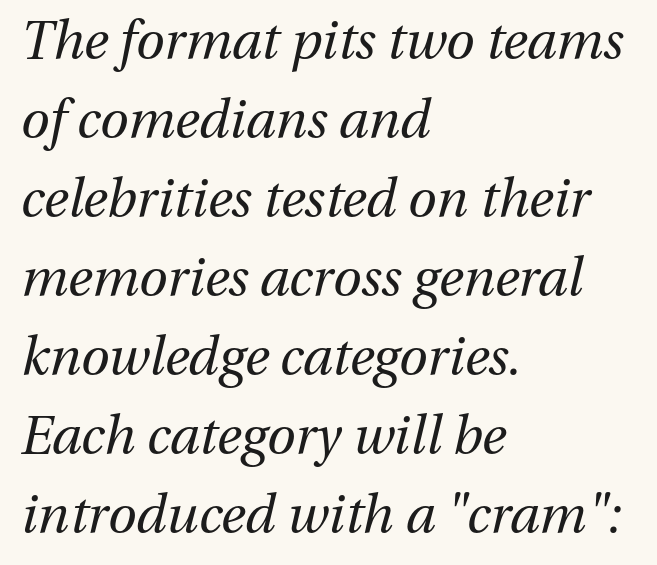
{"italic": "yes", "lean": "right", "slant_degrees": 13, "bold": "no", "weight": "regular", "width": "normal", "stroke_contrast": "medium", "x_height": "medium", "monospaced": "no", "underline": "no", "align": "left", "line_spacing": "normal", "line_spacing_ratio": 1.52, "letter_spacing": "normal", "letter_spacing_em": 0.0, "glyph_px": 52}
